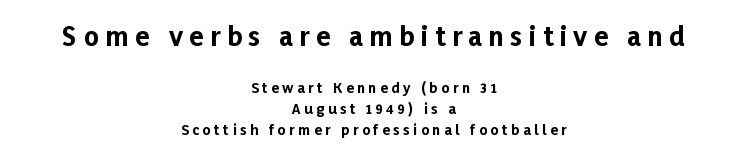
{"italic": "no", "bold": "yes", "underline": "no", "align": "center", "line_spacing": "normal", "line_spacing_ratio": 1.51, "letter_spacing": "wide", "letter_spacing_em": 0.25, "larger_block": "first", "size_ratio": 1.86, "glyph_px": 26}
